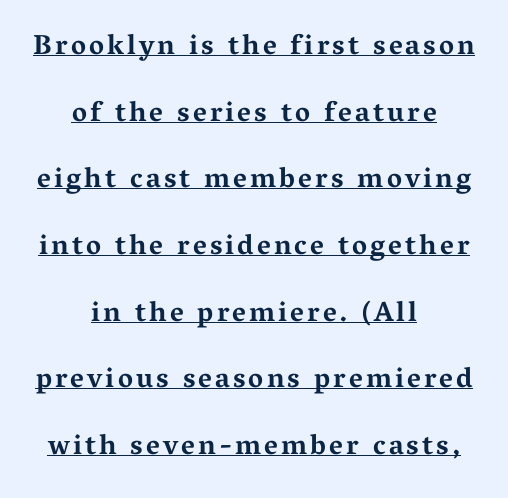
{"serif": "yes", "italic": "no", "bold": "yes", "weight": "bold", "width": "wide", "stroke_contrast": "medium", "x_height": "medium", "monospaced": "no", "underline": "yes", "align": "center", "line_spacing": "loose", "line_spacing_ratio": 2.38, "glyph_px": 28}
